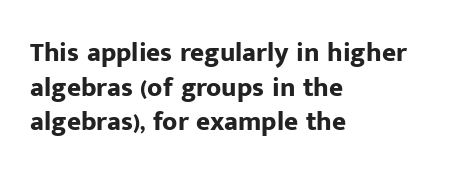
Compared with typical body copy, the letter spacing here is the same. The setting favours the left margin, as ordinary paragraphs usually do. Heft: maximum for text — a bold. Beneath every word, the page is bare. Successive baselines arrive at the customary interval. These lines were composed using upright roman letters.
